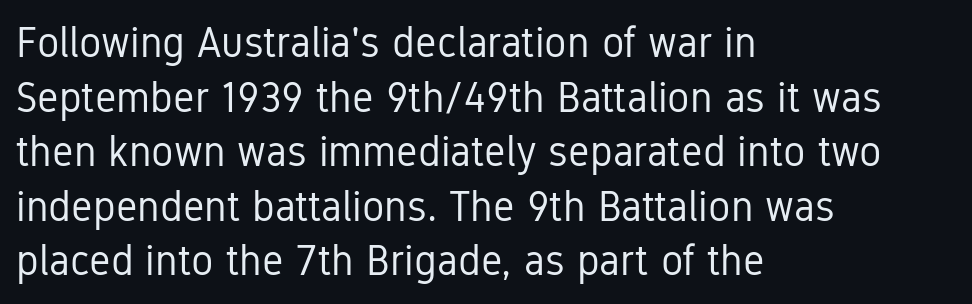
{"serif": "no", "italic": "no", "bold": "no", "weight": "regular", "width": "condensed", "stroke_contrast": "low", "x_height": "medium", "monospaced": "no", "underline": "no", "align": "left", "line_spacing": "normal", "line_spacing_ratio": 1.3, "letter_spacing": "normal", "letter_spacing_em": 0.0, "glyph_px": 42}
